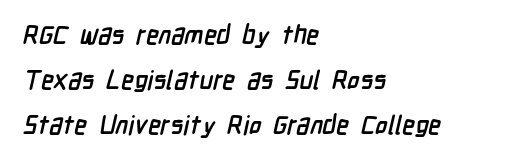
Q: Is the text bold? A: Yes.
Q: Is the text underlined? A: No.
Q: How is the paragraph aligned? A: Left-aligned.
Q: Is the spacing between letters normal or unusually wide? A: Normal.
